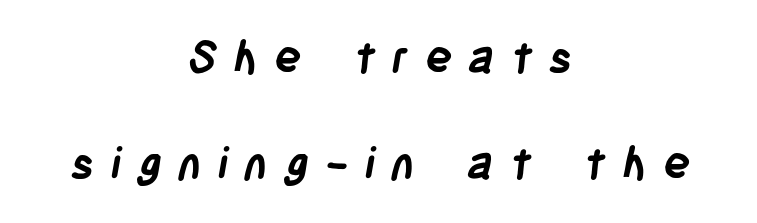
Notice the wide empty band between every row — that's loose leading. Each row of text sits above clean, open space. The lines in this sample share a center point and differ in where they start and stop. The horizontal fit of the characters is loose and conspicuously gappy. Font category for this specimen: sans-serif.
